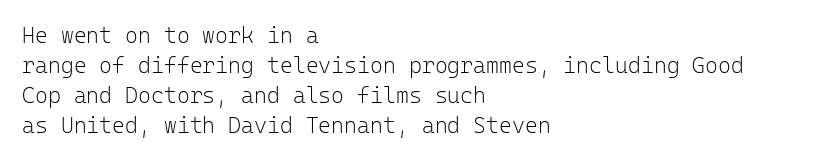
The letterforms sit shoulder to shoulder at normal distance. The space directly below the letters is spotless. Counters stay open thanks to moderate or lighter strokes. The vertical gap from one line to the next is medium. Ascenders rise straight up at ninety degrees. The ragged edge is on the right, which tells us the setting is flush left.
